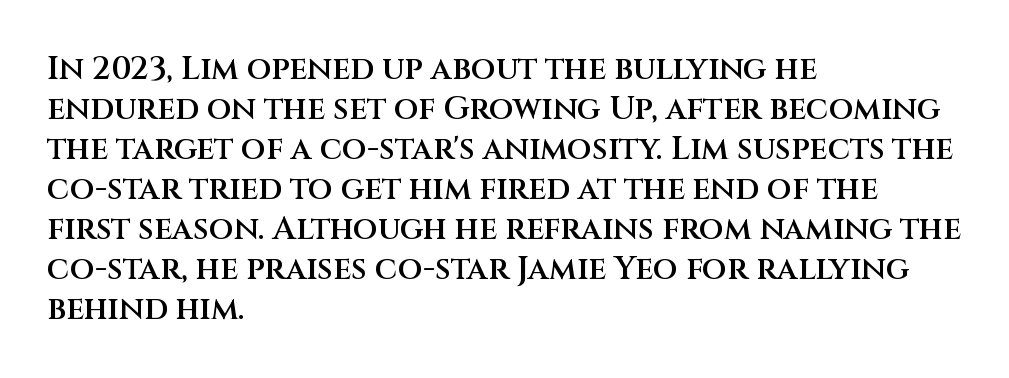
Q: Is the text bold? A: Semi-bold.
Q: Is the text italic (slanted)? A: No, it is upright.
Q: Is the typeface a serif or a sans-serif typeface? A: Sans-serif.
Q: Is the text underlined? A: No.
Q: How is the paragraph aligned? A: Left-aligned.
Q: Is the spacing between letters normal or unusually wide? A: Normal.
Q: Is the spacing between lines tight, normal or loose? A: Normal.
Q: Width (condensed, normal, or wide)? A: Normal.
Q: Stroke contrast? A: Medium.
Q: x-height? A: Large.
Q: Monospaced? A: No.
